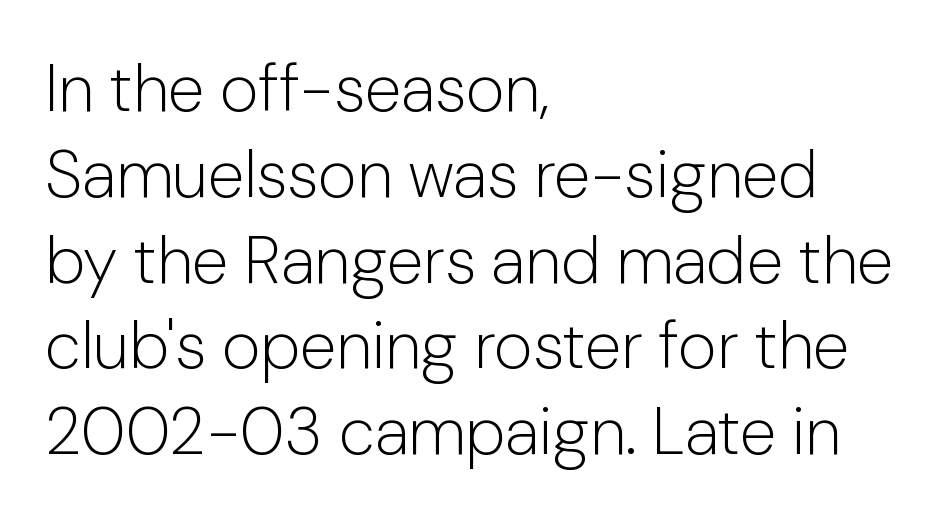
The image shows 66 px light sans-serif type, upright; set left-aligned, normal line spacing (1.3x), normal letter spacing, not underlined; low stroke contrast and a medium x-height.
